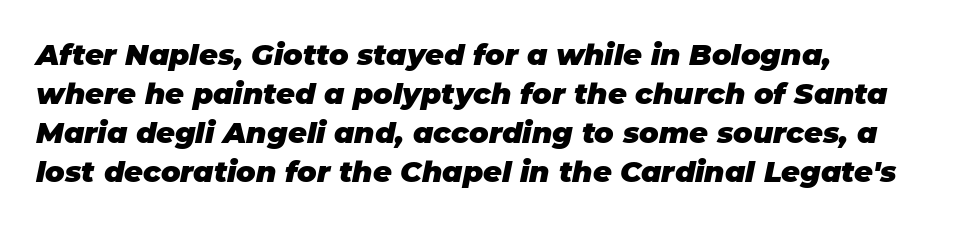
Q: Is the text bold? A: Yes.
Q: Is the text italic (slanted)? A: Yes, it leans right by about 11 degrees.
Q: Is the text underlined? A: No.
Q: How is the paragraph aligned? A: Left-aligned.
Q: Is the spacing between letters normal or unusually wide? A: Normal.
Q: Is the spacing between lines tight, normal or loose? A: Normal.
Q: Width (condensed, normal, or wide)? A: Normal.
Q: Stroke contrast? A: Low.
Q: x-height? A: Large.
Q: Monospaced? A: No.
